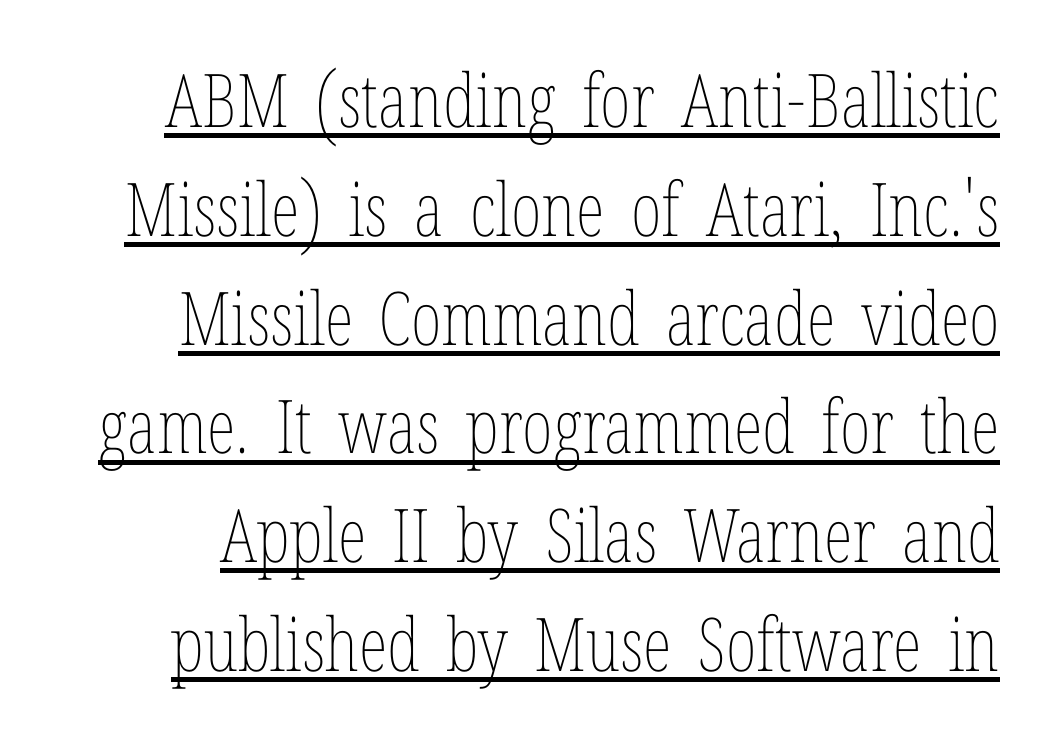
The image shows 74 px thin, condensed type, upright; set normal line spacing (1.47x), normal letter spacing, underlined; low stroke contrast and a medium x-height.
